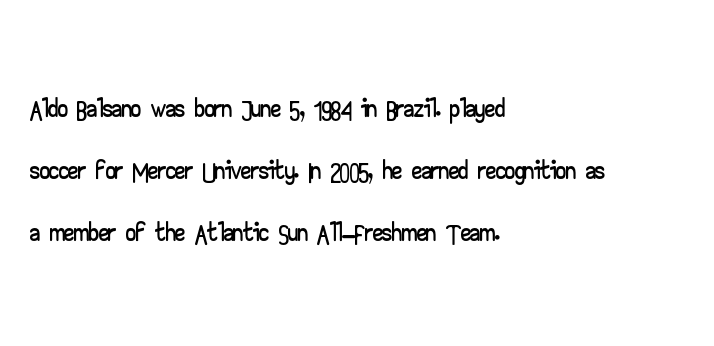
{"serif": "no", "italic": "no", "width": "wide", "stroke_contrast": "low", "x_height": "small", "monospaced": "no", "underline": "no", "align": "left", "line_spacing": "normal", "line_spacing_ratio": 1.55, "letter_spacing": "normal", "letter_spacing_em": 0.0, "glyph_px": 40}
